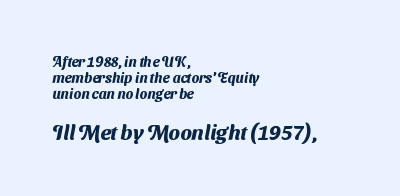
Q: Is the text bold? A: Yes.
Q: Is the text underlined? A: No.
Q: How is the paragraph aligned? A: Left-aligned.
Q: Is the spacing between letters normal or unusually wide? A: Normal.
Q: Which block of text is set in a larger size, the first (top) or the second (bottom)? A: The second (bottom) one.
